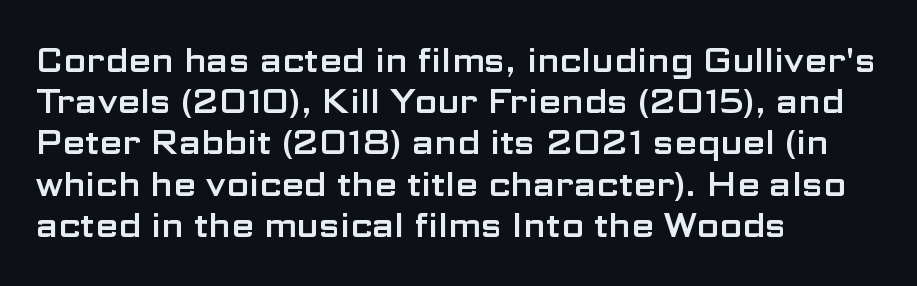
{"serif": "no", "italic": "no", "width": "wide", "stroke_contrast": "low", "x_height": "medium", "monospaced": "no", "underline": "no", "align": "left", "line_spacing": "normal", "line_spacing_ratio": 1.25, "letter_spacing": "normal", "letter_spacing_em": 0.0, "glyph_px": 33}
